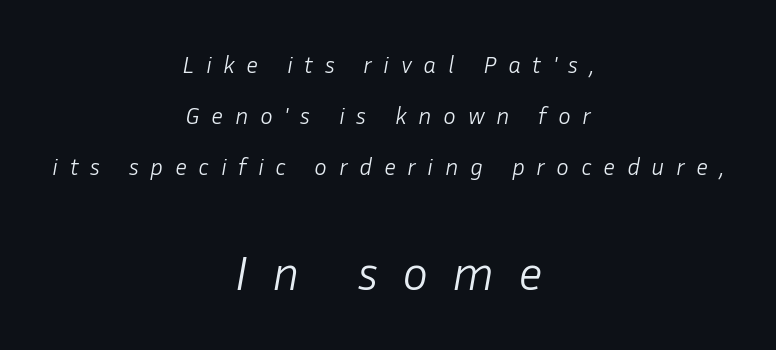
A student would notice the bottom passage is typeset larger than what precedes it. Reading down the block, each line starts at a different indent, mirrored at its end. A great deal of white space separates one row of letters from the next. Letters rest on an invisible, unmarked baseline. This is oblique type, the kind used for emphasis or titles. No letter is thick-stroked: the sample isn't bold.
